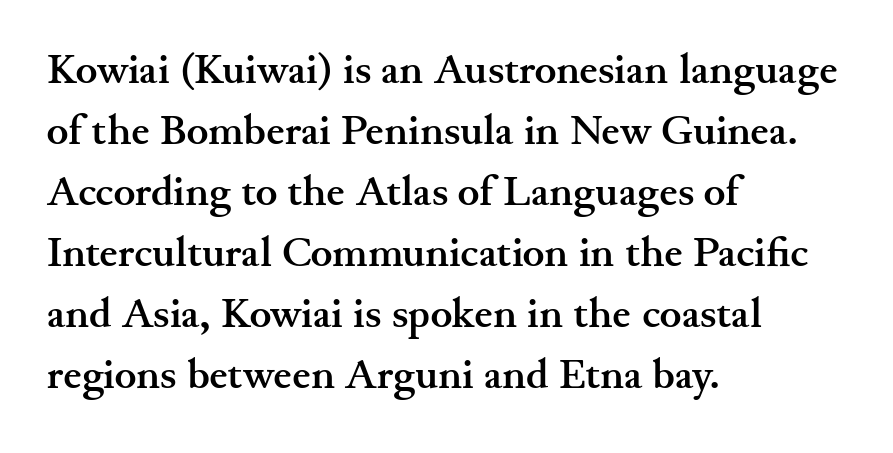
{"serif": "yes", "italic": "no", "bold": "yes", "weight": "semibold", "width": "wide", "stroke_contrast": "medium", "x_height": "small", "monospaced": "no", "underline": "no", "align": "left", "line_spacing": "normal", "line_spacing_ratio": 1.49, "letter_spacing": "normal", "letter_spacing_em": 0.0, "glyph_px": 41}
